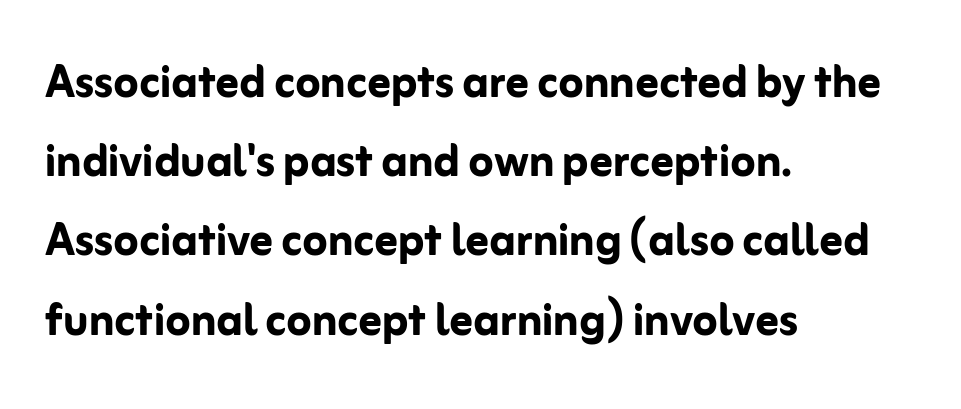
The image shows 57 px semibold sans-serif type, upright; set left-aligned, normal line spacing (1.39x), normal letter spacing, not underlined; low stroke contrast and a medium x-height.
